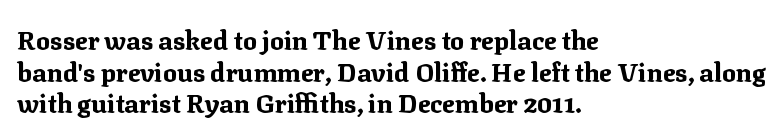
I'd describe the lettering as bold — thick and assertive. Words appear dense and cohesive because spacing is normal. Reading down the block, your eye returns to a fixed left position each line. The lettering holds an erect, upright posture throughout. Descender tails drop into unmarked territory.
